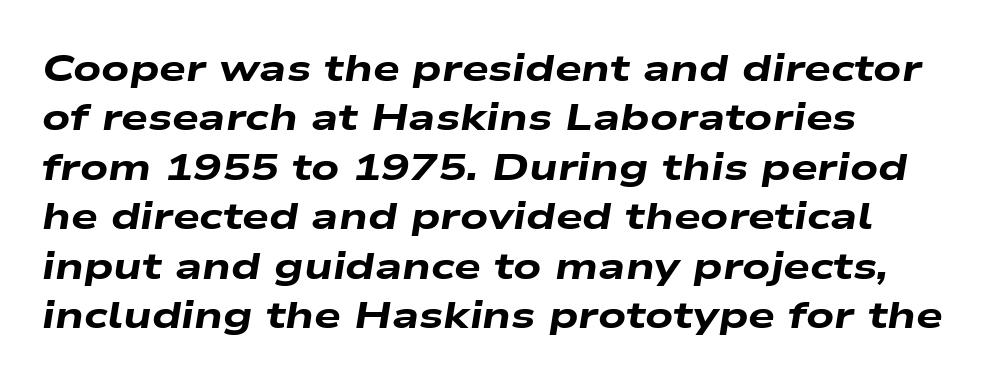
The image shows 38 px heavy, wide type, italic (leaning right); set left-aligned, normal line spacing (1.3x), normal letter spacing, not underlined; low stroke contrast and a medium x-height.
